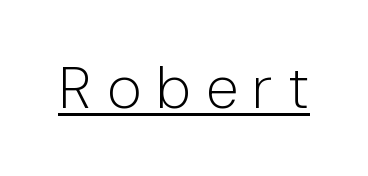
Q: Is the text bold? A: No.
Q: Is the text italic (slanted)? A: No, it is upright.
Q: Is the typeface a serif or a sans-serif typeface? A: Sans-serif.
Q: Is the text underlined? A: Yes.
Q: Is the spacing between letters normal or unusually wide? A: Unusually wide.
Q: Width (condensed, normal, or wide)? A: Normal.
Q: Stroke contrast? A: Low.
Q: x-height? A: Medium.
Q: Monospaced? A: No.
